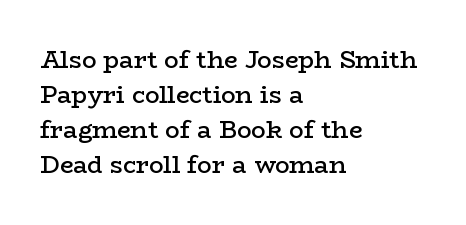
Q: Is the text bold? A: Semi-bold.
Q: Is the text italic (slanted)? A: No, it is upright.
Q: Is the text underlined? A: No.
Q: How is the paragraph aligned? A: Left-aligned.
Q: Is the spacing between letters normal or unusually wide? A: Normal.
Q: Is the spacing between lines tight, normal or loose? A: Normal.
